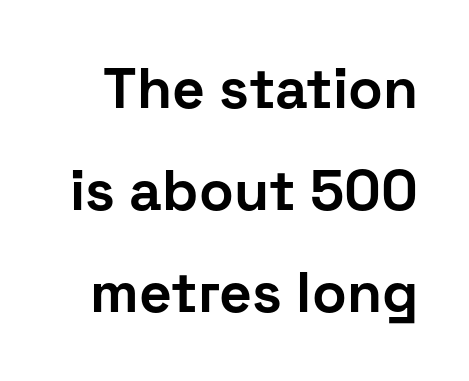
The image shows 57 px bold sans-serif type, upright; set line spacing 1.79x, normal letter spacing, not underlined; low stroke contrast and a medium x-height.
